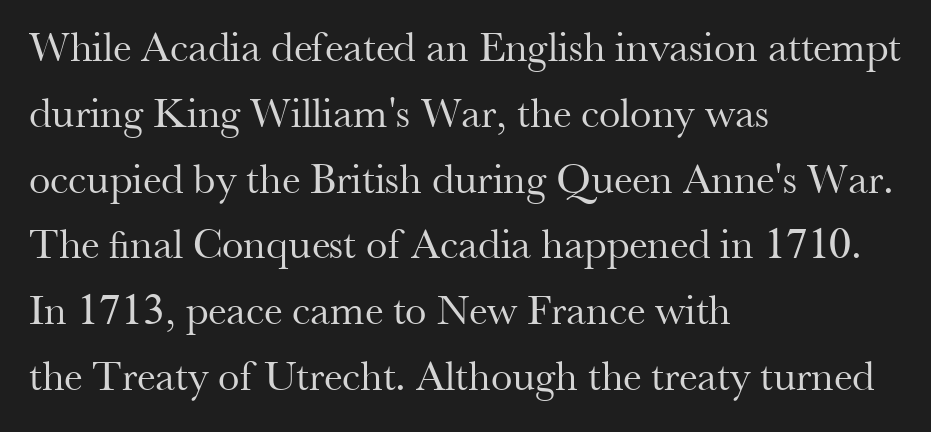
{"serif": "yes", "italic": "no", "bold": "no", "weight": "regular", "width": "normal", "stroke_contrast": "medium", "x_height": "small", "monospaced": "no", "underline": "no", "align": "left", "line_spacing": "normal", "line_spacing_ratio": 1.53, "letter_spacing": "normal", "letter_spacing_em": 0.0, "glyph_px": 43}
